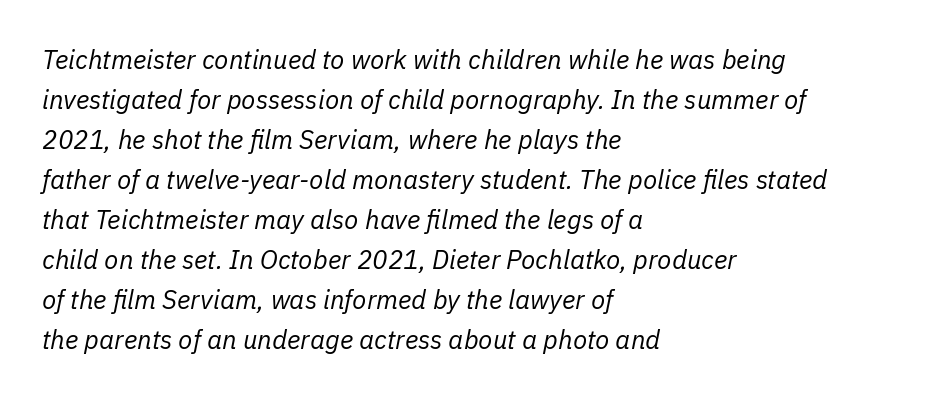
No chunkiness to these letters — they're not bold. The zone under the glyphs is completely vacant. Posture: slanted. The setting favours the left margin, as ordinary paragraphs usually do. Notice how descenders clear the ascenders below comfortably — that's standard leading.
